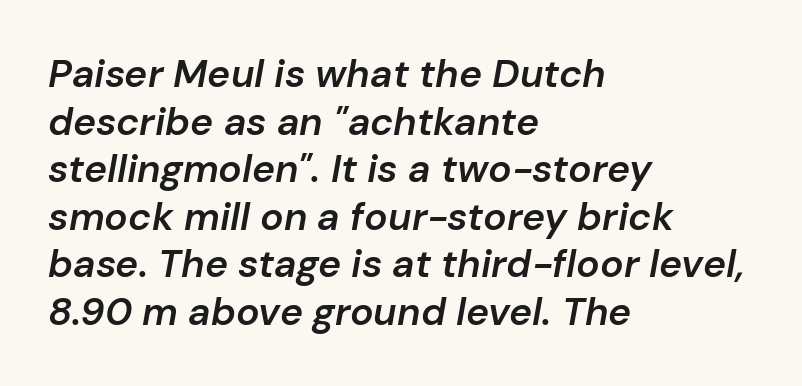
Heft: intermediate — a semibold. Does the lettering tilt? It does — this is italic. No extra tracking has been applied to these lines. Where is the straight margin? On the left. Honestly, there is no underline to notice here at all.
